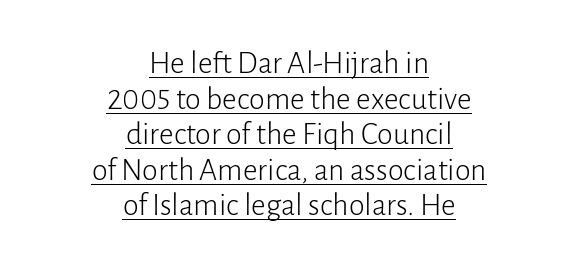
The passage shown is underscored from start to finish. The weight tops out at a normal text grade. Notice how the stems are strictly vertical — no italics here. Compared with typical paragraphs, the rows here are closer together.
